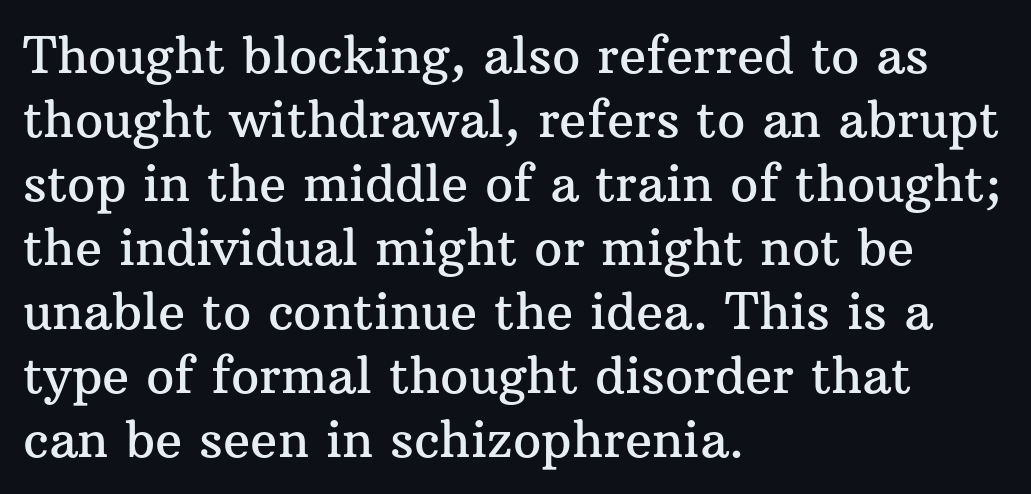
Q: Is the text italic (slanted)? A: No, it is upright.
Q: Is the typeface a serif or a sans-serif typeface? A: Serif.
Q: Is the text underlined? A: No.
Q: How is the paragraph aligned? A: Left-aligned.
Q: Is the spacing between letters normal or unusually wide? A: Normal.
Q: Is the spacing between lines tight, normal or loose? A: Normal.
Q: Width (condensed, normal, or wide)? A: Normal.
Q: Stroke contrast? A: Medium.
Q: x-height? A: Medium.
Q: Monospaced? A: No.
